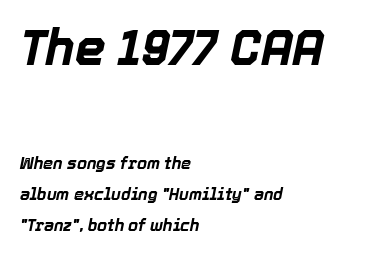
{"italic": "yes", "lean": "right", "slant_degrees": 12, "bold": "yes", "weight": "bold", "width": "normal", "x_height": "medium", "monospaced": "no", "underline": "no", "align": "left", "line_spacing": "loose", "line_spacing_ratio": 1.93, "letter_spacing": "normal", "letter_spacing_em": 0.0, "larger_block": "first", "size_ratio": 3.06, "glyph_px": 49}
